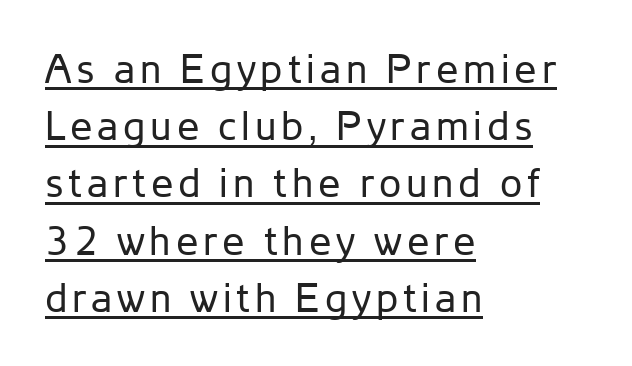
Q: Is the text bold? A: No.
Q: Is the text italic (slanted)? A: No, it is upright.
Q: Is the typeface a serif or a sans-serif typeface? A: Sans-serif.
Q: Is the text underlined? A: Yes.
Q: How is the paragraph aligned? A: Left-aligned.
Q: Is the spacing between lines tight, normal or loose? A: Normal.
Q: Width (condensed, normal, or wide)? A: Normal.
Q: Stroke contrast? A: Low.
Q: x-height? A: Medium.
Q: Monospaced? A: No.
